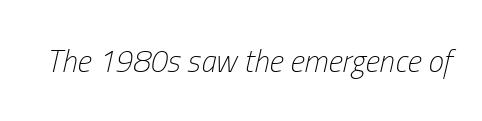
The rendering applies a slant to the glyphs. A bare baseline throughout the passage. This sample has the flowing, uneven cadence of proportional lettering. Heft: none added — not bold.
